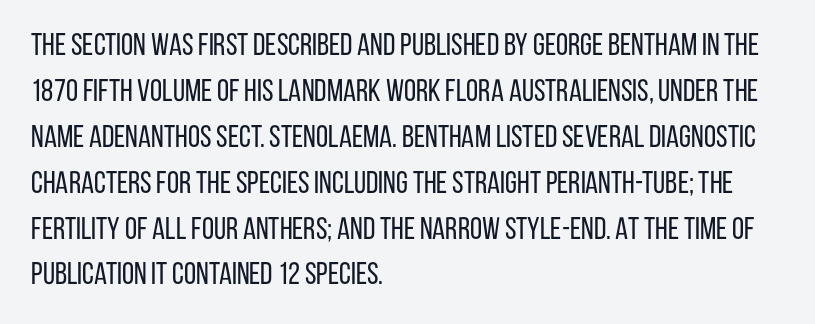
{"serif": "no", "italic": "no", "bold": "no", "weight": "regular", "width": "condensed", "stroke_contrast": "low", "x_height": "large", "monospaced": "no", "underline": "no", "align": "left", "line_spacing": "normal", "line_spacing_ratio": 1.48, "letter_spacing": "normal", "letter_spacing_em": 0.0, "glyph_px": 31}
